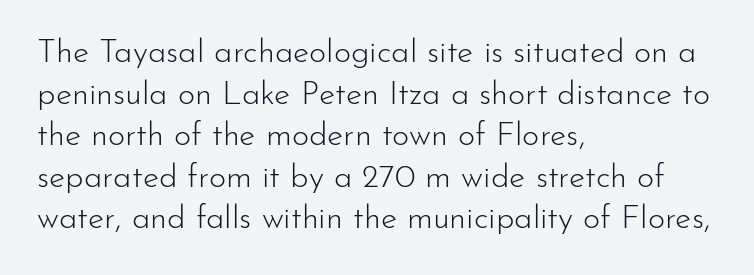
The image shows 33 px light sans-serif type, upright; set left-aligned, normal line spacing (1.26x), normal letter spacing, not underlined; low stroke contrast and a small x-height.
